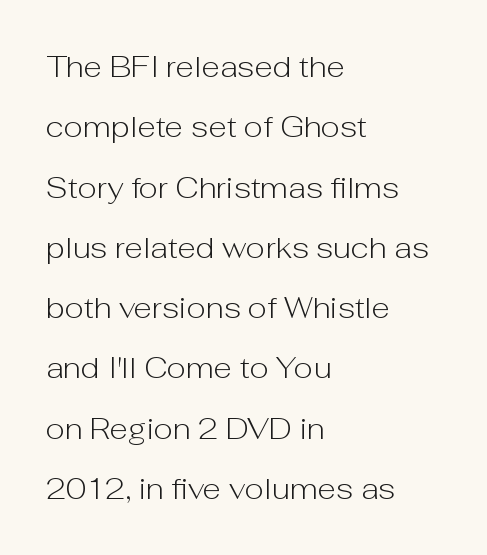
The image shows 30 px light sans-serif type, upright; set left-aligned, loose line spacing (2.01x), normal letter spacing, not underlined; low stroke contrast and a medium x-height.
